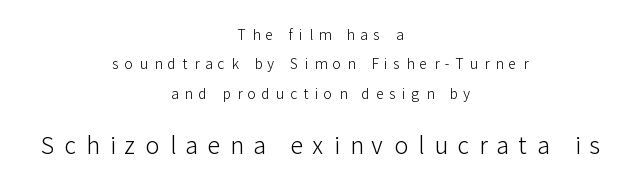
The image shows 23 px text type, upright; set centered, loose line spacing (2.09x), unusually wide letter spacing (+0.43 em), not underlined; the second (bottom) block is 1.64x larger.
